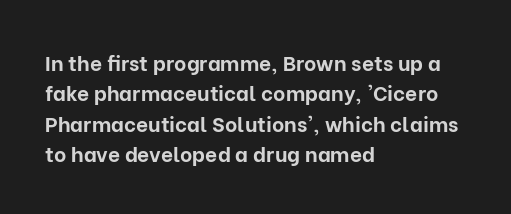
{"italic": "no", "bold": "yes", "underline": "no", "align": "left", "line_spacing": "normal", "line_spacing_ratio": 1.45, "letter_spacing": "normal", "letter_spacing_em": 0.0, "glyph_px": 21}
